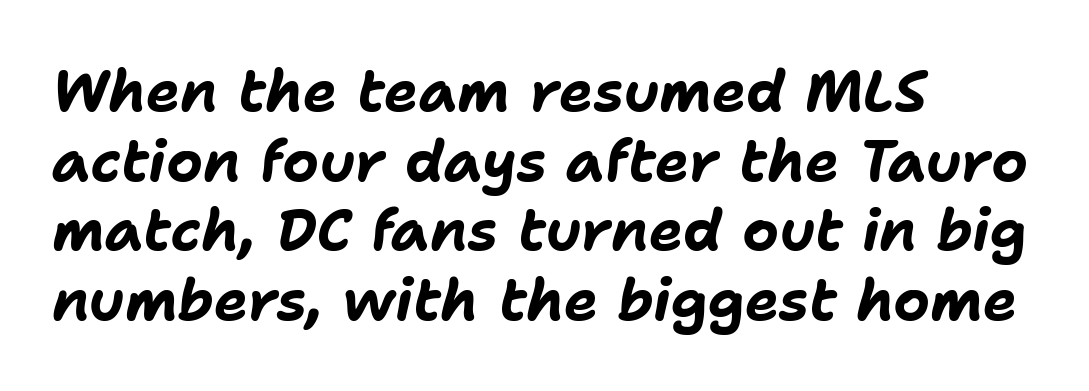
Q: Is the text bold? A: Yes.
Q: Is the text italic (slanted)? A: Yes, it leans right by about 11 degrees.
Q: Is the text underlined? A: No.
Q: How is the paragraph aligned? A: Left-aligned.
Q: Is the spacing between letters normal or unusually wide? A: Normal.
Q: Width (condensed, normal, or wide)? A: Normal.
Q: Stroke contrast? A: Low.
Q: x-height? A: Medium.
Q: Monospaced? A: No.
